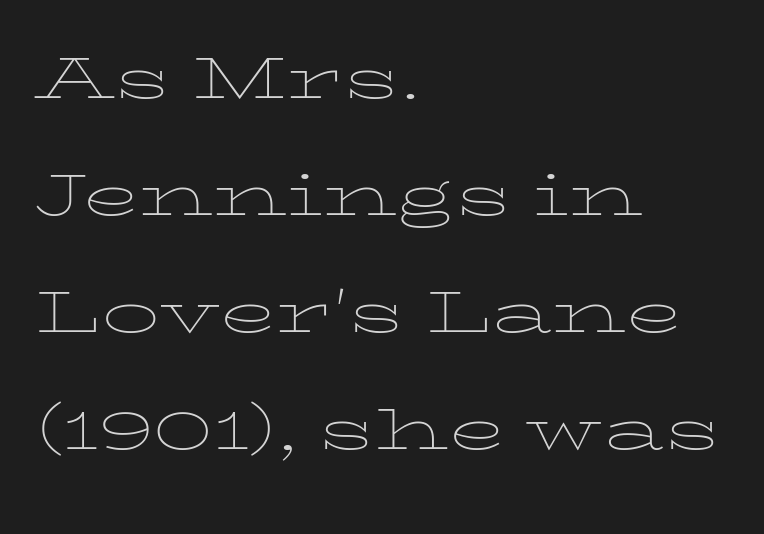
Each row of text sits above clean, open space. This sample is left-justified, so line endings fall wherever the words run out. Vertical stems look standard width or narrower in stroke. Interline gaps are of average width in this sample.
